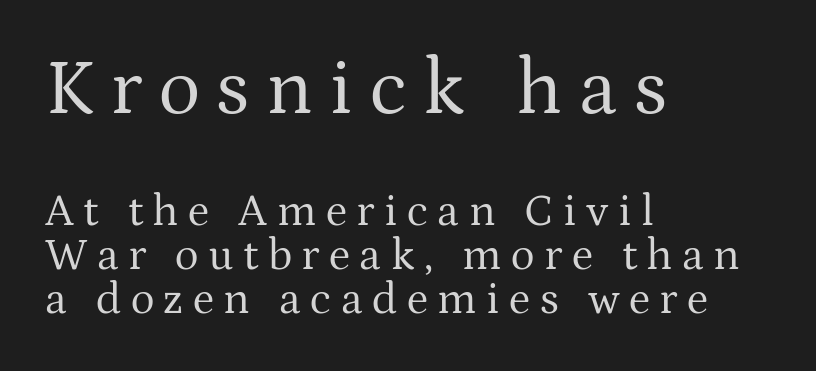
{"serif": "yes", "italic": "no", "bold": "no", "weight": "regular", "width": "normal", "stroke_contrast": "medium", "x_height": "medium", "monospaced": "no", "underline": "no", "align": "left", "line_spacing": "tight", "line_spacing_ratio": 0.98, "letter_spacing": "wide", "letter_spacing_em": 0.21, "larger_block": "first", "size_ratio": 1.76, "glyph_px": 79}
